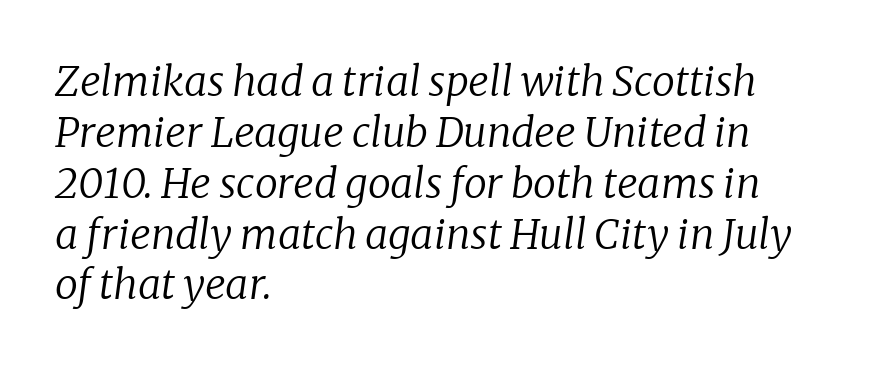
This rendering uses left alignment, leaving the right contour irregular. The baseline area is clear. The whole block is typeset with a tilt. The characters are drawn with everyday or finer stroke widths. Font category for this specimen: serif. Each letter keeps its own natural width here, so spacing adapts to shape.
